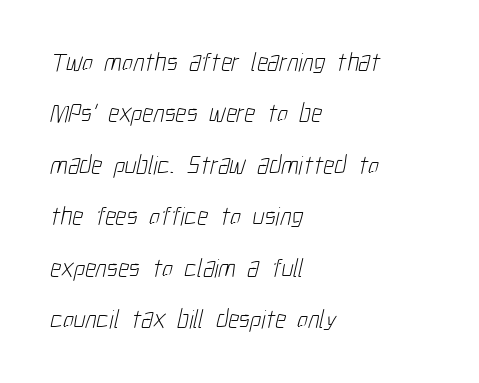
The strokes carry an ordinary text weight at most. Caption: multi-line text, flush left, ragged right. The specimen omits any rule beneath the text block's lines. Each word holds together tightly as a unit, with standard inter-letter gaps. Does the leading feel generous? Absolutely, it's lavish.
